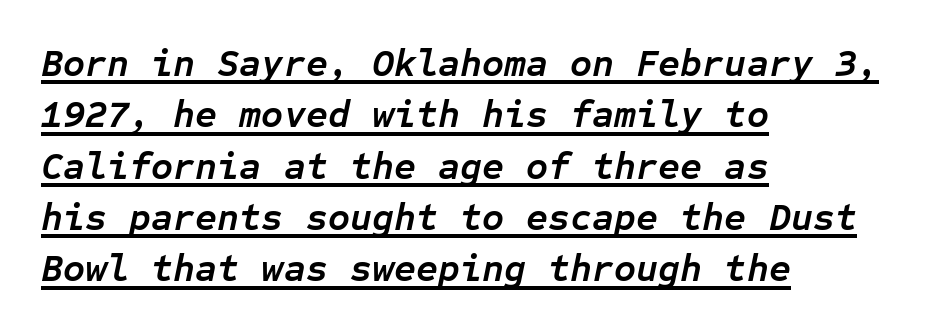
The image shows 38 px semibold type, italic (leaning right), monospaced; set left-aligned, normal line spacing (1.35x), normal letter spacing, underlined; low stroke contrast and a medium x-height.
